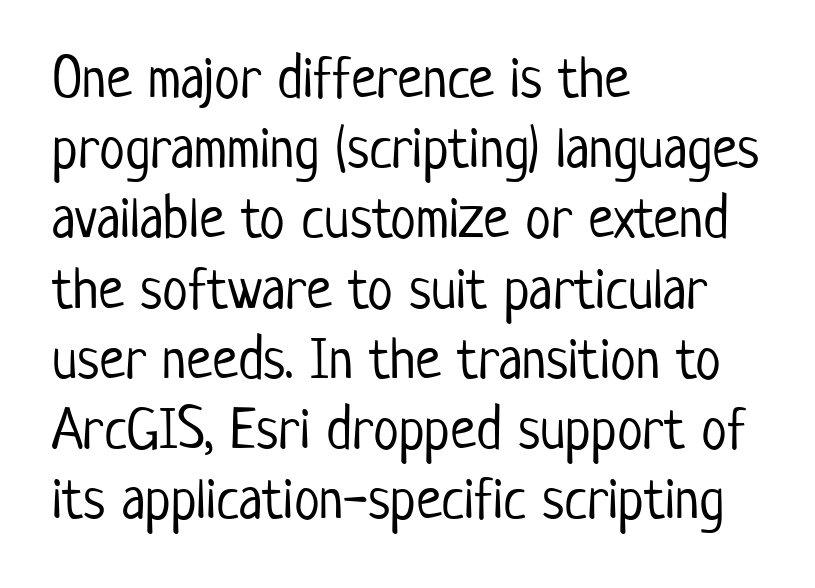
{"serif": "no", "italic": "no", "bold": "no", "weight": "light", "width": "condensed", "stroke_contrast": "low", "x_height": "medium", "monospaced": "no", "underline": "no", "align": "left", "line_spacing_ratio": 1.21, "letter_spacing": "normal", "letter_spacing_em": 0.0, "glyph_px": 58}
